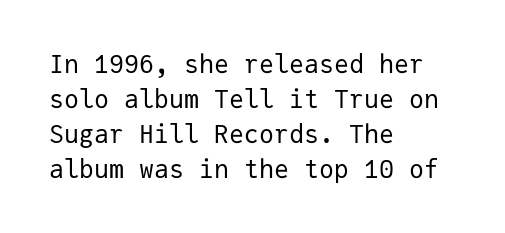
Nobody drew a line under any word here. The passage is arranged the way most books set body copy — flush left. Is the stroke heavy? The answer is a plain regular-or-lighter. Nobody touched the tracking dial on this one. A roman cut, with each character standing at attention. The space between consecutive lines is moderate.
